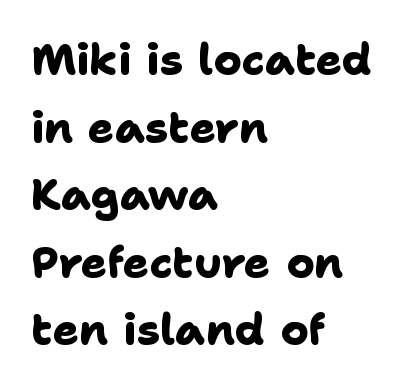
Q: Is the text bold? A: Yes.
Q: Is the typeface a serif or a sans-serif typeface? A: Sans-serif.
Q: Is the text underlined? A: No.
Q: How is the paragraph aligned? A: Left-aligned.
Q: Is the spacing between letters normal or unusually wide? A: Normal.
Q: Is the spacing between lines tight, normal or loose? A: Normal.
Q: Width (condensed, normal, or wide)? A: Normal.
Q: Stroke contrast? A: Low.
Q: x-height? A: Medium.
Q: Monospaced? A: No.
